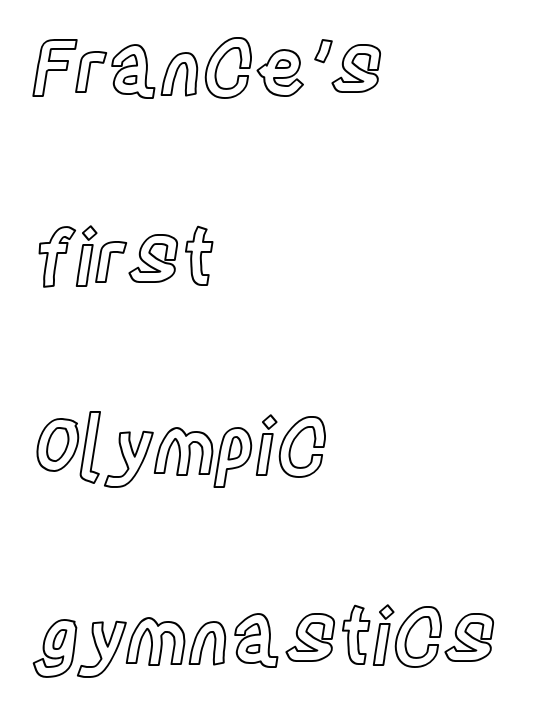
{"width": "condensed", "x_height": "large", "monospaced": "no", "underline": "no", "align": "left", "line_spacing": "loose", "line_spacing_ratio": 2.43, "letter_spacing": "normal", "letter_spacing_em": 0.0, "glyph_px": 78}
